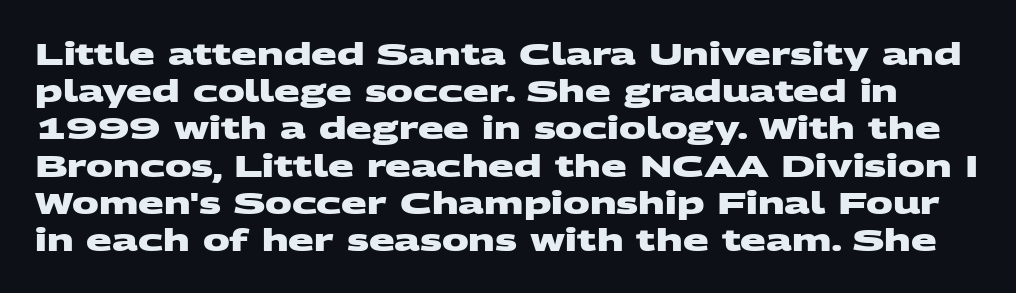
Descenders hang freely into open space. Does the type have serifs? No, each stem ends abruptly. Proportional: the letters do not fall into vertical columns. Caption: bold face, heavy strokes. Tracking value appears to be zero — textbook default spacing.
